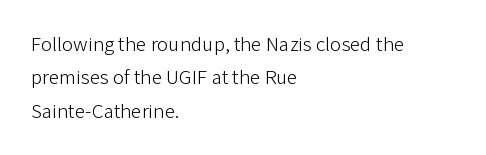
The image shows 21 px text type, upright; set left-aligned, normal line spacing (1.59x), normal letter spacing, not underlined.
